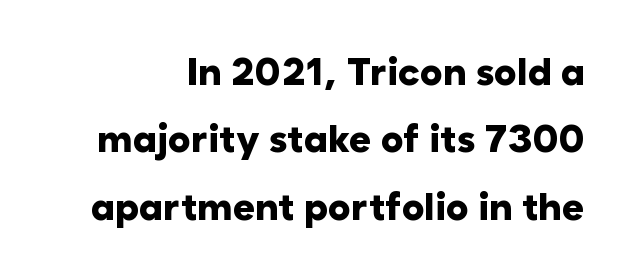
Q: Is the text bold? A: Yes.
Q: Is the text italic (slanted)? A: No, it is upright.
Q: Is the typeface a serif or a sans-serif typeface? A: Sans-serif.
Q: Is the text underlined? A: No.
Q: How is the paragraph aligned? A: Right-aligned.
Q: Is the spacing between letters normal or unusually wide? A: Normal.
Q: Width (condensed, normal, or wide)? A: Normal.
Q: Stroke contrast? A: Low.
Q: x-height? A: Medium.
Q: Monospaced? A: No.
